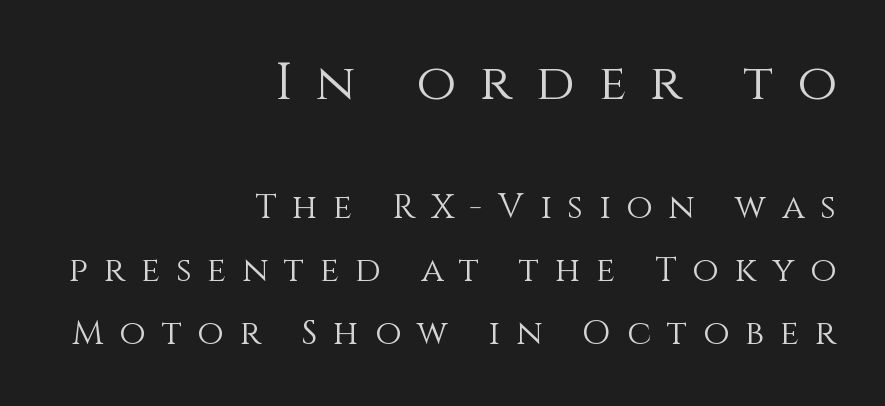
{"italic": "no", "bold": "no", "weight": "light", "width": "normal", "x_height": "large", "monospaced": "no", "underline": "no", "align": "right", "line_spacing_ratio": 1.85, "letter_spacing": "wide", "letter_spacing_em": 0.47, "larger_block": "first", "size_ratio": 1.5, "glyph_px": 51}
